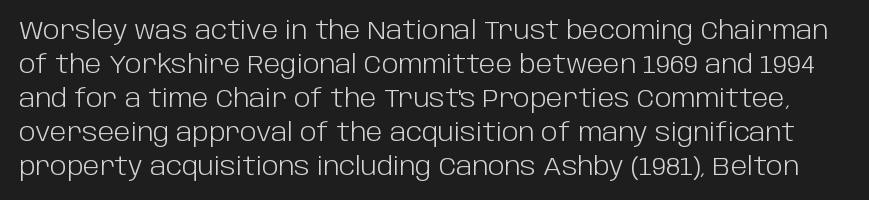
Q: Is the text bold? A: No.
Q: Is the text italic (slanted)? A: No, it is upright.
Q: Is the text underlined? A: No.
Q: Is the spacing between letters normal or unusually wide? A: Normal.
Q: Is the spacing between lines tight, normal or loose? A: Normal.
